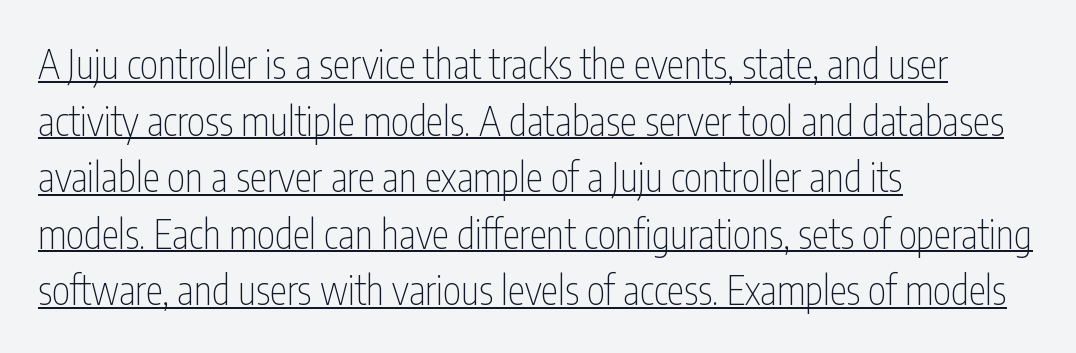
{"serif": "no", "italic": "no", "bold": "no", "weight": "thin", "width": "condensed", "stroke_contrast": "low", "x_height": "medium", "monospaced": "no", "underline": "yes", "align": "left", "line_spacing": "normal", "line_spacing_ratio": 1.45, "letter_spacing": "normal", "letter_spacing_em": 0.0, "glyph_px": 39}
